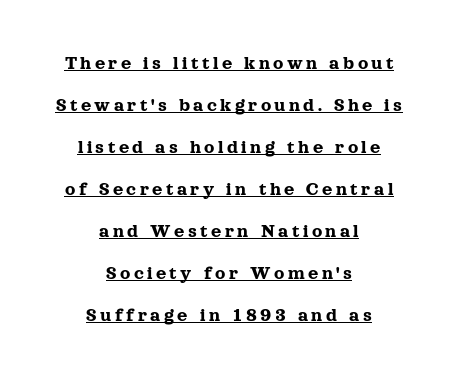
Beneath each row of characters lies a ruled line. Quick note: not italic, upright. Teacher's note: observe the equal gaps on both sides — that is centered alignment. Students, observe: this is what heavily led, spacious text looks like.
